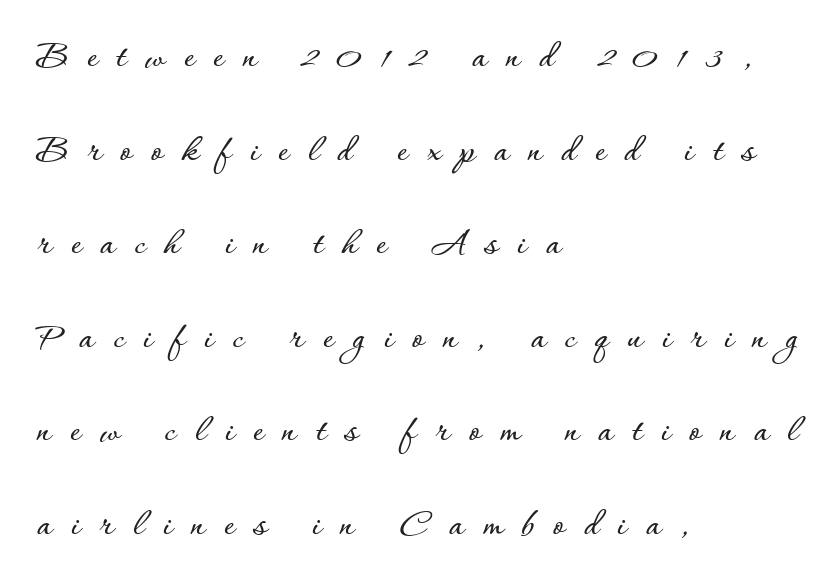
Each letter keeps its own natural width here, so spacing adapts to shape. Caption: multi-line text, flush left, ragged right. Vertical spacing — loose. Only glyphs here, with clear space below each row. These lines have a slow, spaced-out rhythm from letter to letter.
